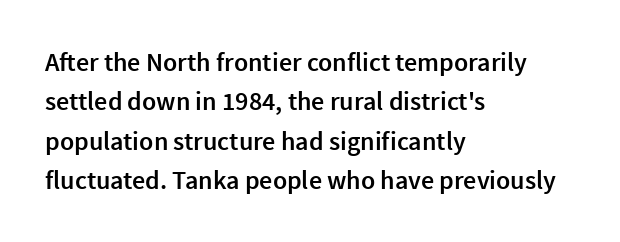
Layout note: lines flush left. The rendering uses a moderate line-height, typical for paragraphs. The typography opts for an upright posture over an oblique one. Weight check: semibold — heavier than regular, not quite bold. The area under the type is left untouched.
